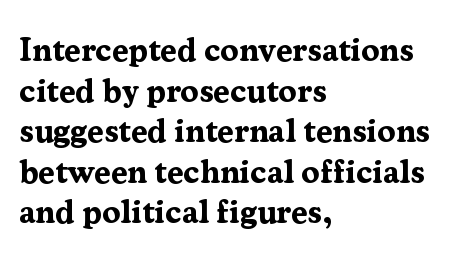
Q: Is the text bold? A: Yes.
Q: Is the text italic (slanted)? A: No, it is upright.
Q: Is the typeface a serif or a sans-serif typeface? A: Serif.
Q: Is the text underlined? A: No.
Q: How is the paragraph aligned? A: Left-aligned.
Q: Is the spacing between letters normal or unusually wide? A: Normal.
Q: Width (condensed, normal, or wide)? A: Normal.
Q: Stroke contrast? A: Medium.
Q: x-height? A: Medium.
Q: Monospaced? A: No.
